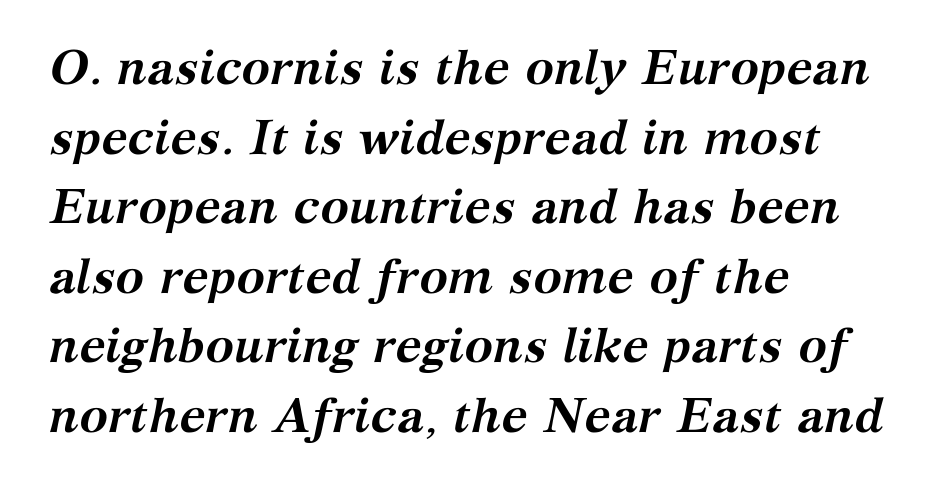
Q: Is the text bold? A: Yes.
Q: Is the text italic (slanted)? A: Yes, it leans right by about 12 degrees.
Q: Is the typeface a serif or a sans-serif typeface? A: Serif.
Q: Is the text underlined? A: No.
Q: How is the paragraph aligned? A: Left-aligned.
Q: Is the spacing between letters normal or unusually wide? A: Normal.
Q: Is the spacing between lines tight, normal or loose? A: Normal.
Q: Width (condensed, normal, or wide)? A: Normal.
Q: Stroke contrast? A: Medium.
Q: x-height? A: Medium.
Q: Monospaced? A: No.
